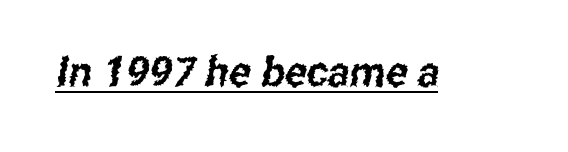
{"serif": "no", "width": "condensed", "stroke_contrast": "low", "x_height": "medium", "monospaced": "no", "underline": "yes", "letter_spacing": "normal", "letter_spacing_em": 0.0, "glyph_px": 41}
